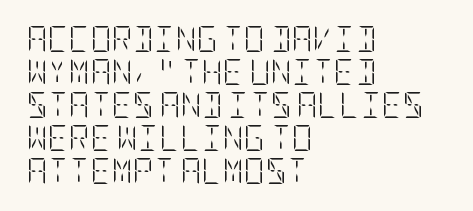
The image shows 26 px text type, upright; set left-aligned, normal line spacing (1.27x), normal letter spacing, not underlined.
